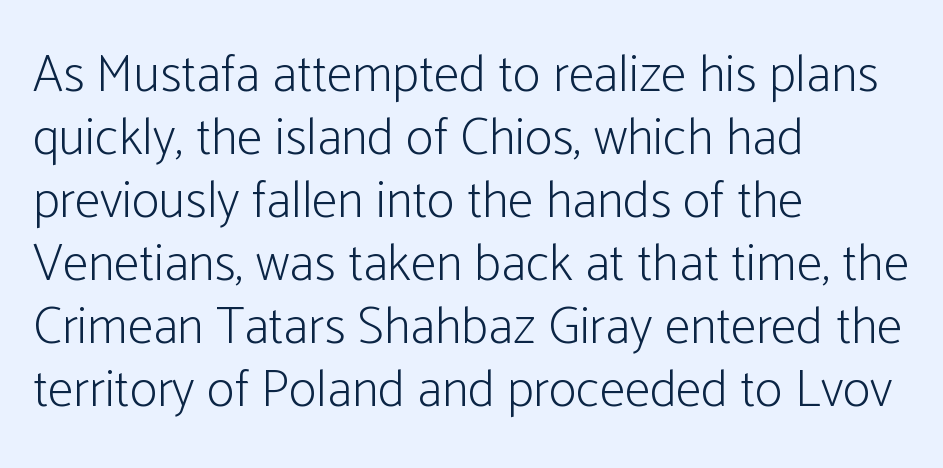
The image shows 52 px light, condensed sans-serif type, upright; set left-aligned, line spacing 1.21x, normal letter spacing, not underlined; low stroke contrast and a medium x-height.
